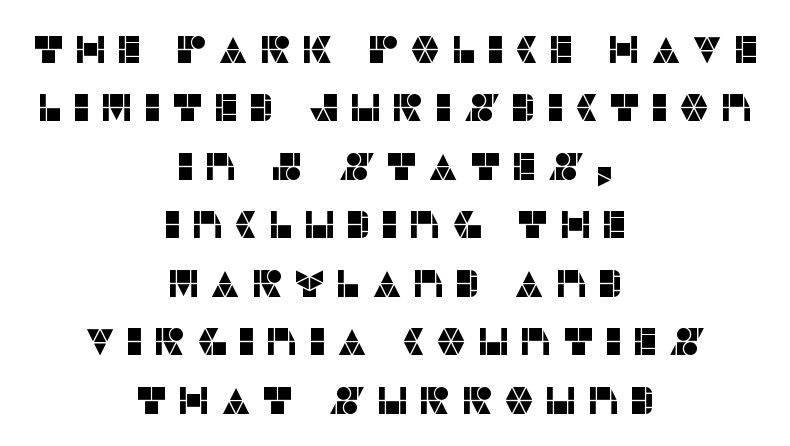
The image shows 39 px sans-serif type, upright; set centered, normal line spacing (1.5x), unusually wide letter spacing (+0.24 em), not underlined; low stroke contrast and a large x-height.
